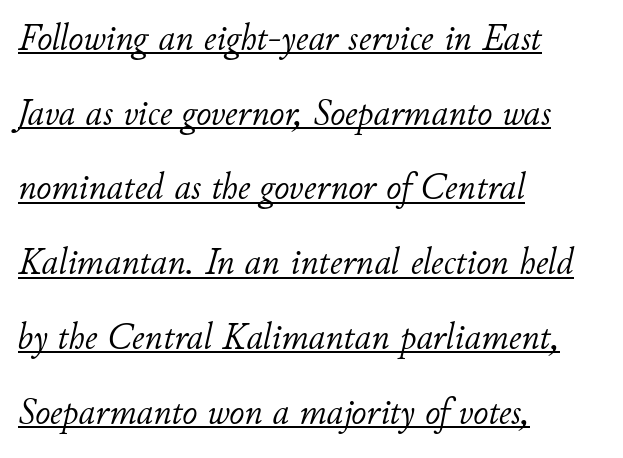
Q: Is the text bold? A: No.
Q: Is the text italic (slanted)? A: Yes, it leans right by about 11 degrees.
Q: Is the text underlined? A: Yes.
Q: How is the paragraph aligned? A: Left-aligned.
Q: Is the spacing between letters normal or unusually wide? A: Normal.
Q: Is the spacing between lines tight, normal or loose? A: Loose.
Q: Width (condensed, normal, or wide)? A: Normal.
Q: Stroke contrast? A: Low.
Q: x-height? A: Small.
Q: Monospaced? A: No.
